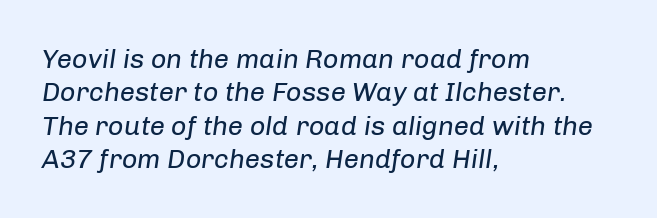
The image shows 27 px text type, italic (leaning right); set left-aligned, line spacing 1.24x, normal letter spacing, not underlined.
